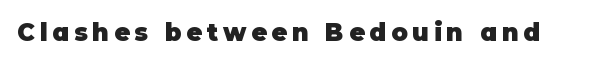
Q: Is the text bold? A: Yes.
Q: Is the text italic (slanted)? A: No, it is upright.
Q: Is the text underlined? A: No.
Q: Is the spacing between letters normal or unusually wide? A: Unusually wide.
